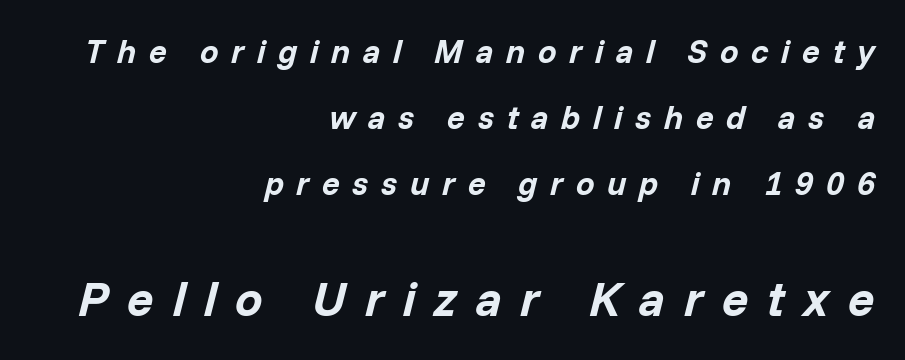
Q: Is the text bold? A: Yes.
Q: Is the text italic (slanted)? A: Yes, it leans right by about 14 degrees.
Q: Is the text underlined? A: No.
Q: How is the paragraph aligned? A: Right-aligned.
Q: Is the spacing between letters normal or unusually wide? A: Unusually wide.
Q: Is the spacing between lines tight, normal or loose? A: Loose.
Q: Which block of text is set in a larger size, the first (top) or the second (bottom)? A: The second (bottom) one.
Q: Width (condensed, normal, or wide)? A: Normal.
Q: Stroke contrast? A: Low.
Q: x-height? A: Medium.
Q: Monospaced? A: No.
